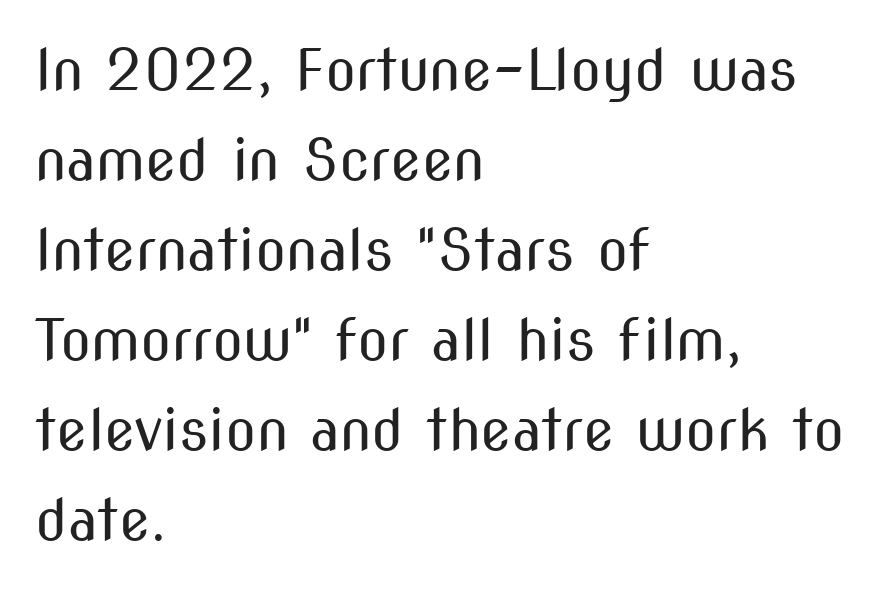
The image shows 57 px regular-weight, condensed sans-serif type, upright; set left-aligned, normal line spacing (1.58x), normal letter spacing, not underlined; medium stroke contrast and a medium x-height.
